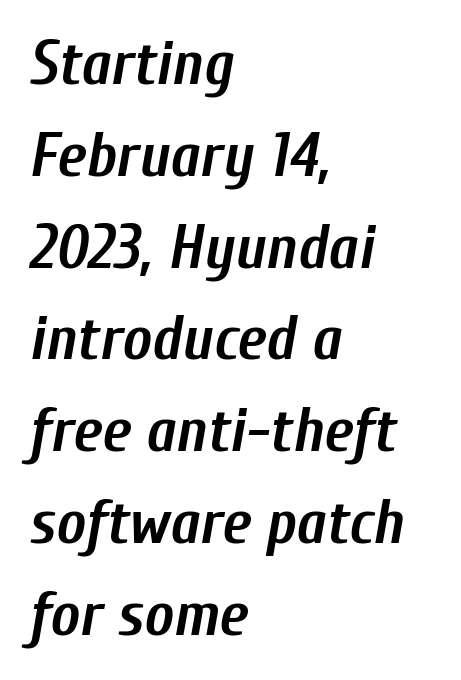
Q: Is the text bold? A: Yes.
Q: Is the text italic (slanted)? A: Yes, it leans right by about 10 degrees.
Q: Is the text underlined? A: No.
Q: How is the paragraph aligned? A: Left-aligned.
Q: Is the spacing between letters normal or unusually wide? A: Normal.
Q: Is the spacing between lines tight, normal or loose? A: Normal.
Q: Width (condensed, normal, or wide)? A: Condensed.
Q: Stroke contrast? A: Low.
Q: x-height? A: Medium.
Q: Monospaced? A: No.
